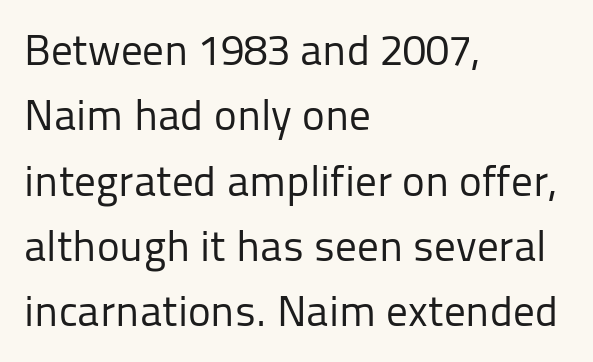
Q: Is the text bold? A: No.
Q: Is the text italic (slanted)? A: No, it is upright.
Q: Is the typeface a serif or a sans-serif typeface? A: Sans-serif.
Q: Is the text underlined? A: No.
Q: How is the paragraph aligned? A: Left-aligned.
Q: Is the spacing between letters normal or unusually wide? A: Normal.
Q: Is the spacing between lines tight, normal or loose? A: Normal.
Q: Width (condensed, normal, or wide)? A: Normal.
Q: Stroke contrast? A: Low.
Q: x-height? A: Medium.
Q: Monospaced? A: No.
